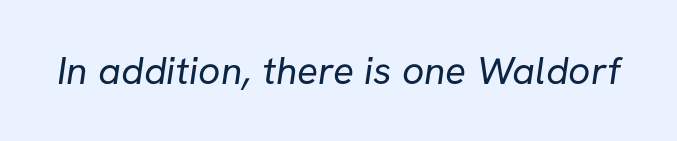
Descenders are the only things crossing below the line. The face used here is proportionally spaced, like ordinary book or web type. Weight: not bold — regular or lighter. Tracking value appears to be zero — textbook default spacing. The rendering shows plain stroke endings on the letterforms — a sans-serif design.
